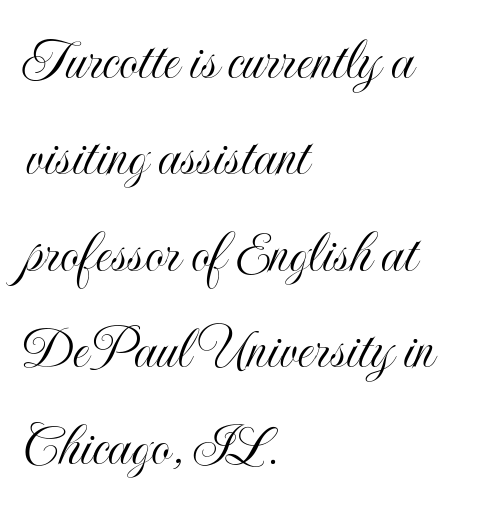
{"width": "condensed", "x_height": "small", "monospaced": "no", "underline": "no", "align": "left", "line_spacing": "normal", "line_spacing_ratio": 1.58, "letter_spacing": "normal", "letter_spacing_em": 0.0, "glyph_px": 61}
